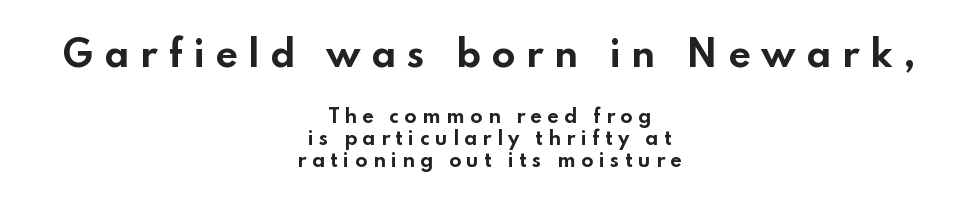
The image shows 35 px bold, wide sans-serif type, upright; set centered, line spacing 1.23x, unusually wide letter spacing (+0.3 em), not underlined; the first (top) block is 1.94x larger; low stroke contrast and a small x-height.
